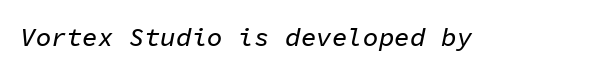
Spacing between characters is what you'd get straight out of the box. Designer's note — italics engaged. Nobody drew a line under any word here.
